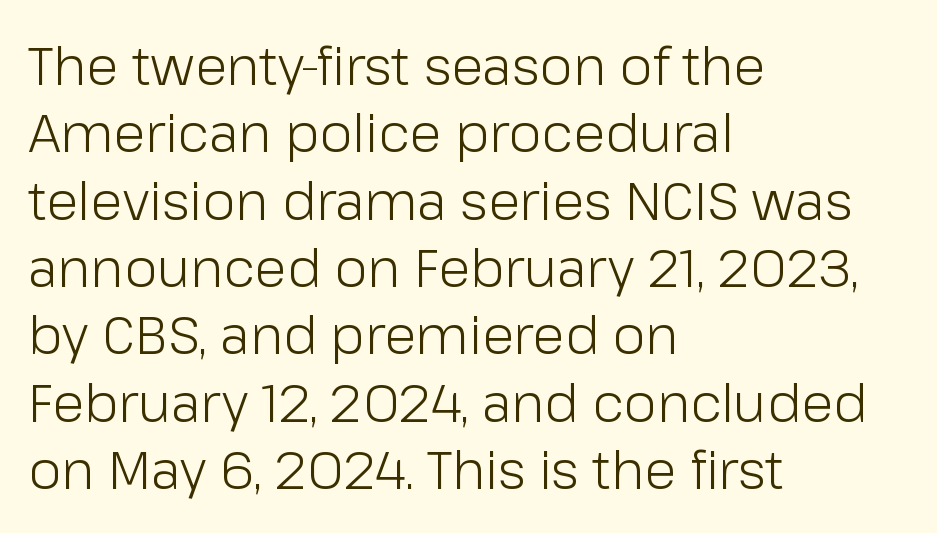
Q: Is the text bold? A: No.
Q: Is the text italic (slanted)? A: No, it is upright.
Q: Is the typeface a serif or a sans-serif typeface? A: Sans-serif.
Q: Is the text underlined? A: No.
Q: How is the paragraph aligned? A: Left-aligned.
Q: Is the spacing between letters normal or unusually wide? A: Normal.
Q: Is the spacing between lines tight, normal or loose? A: Normal.
Q: Width (condensed, normal, or wide)? A: Normal.
Q: Stroke contrast? A: Low.
Q: x-height? A: Medium.
Q: Monospaced? A: No.
